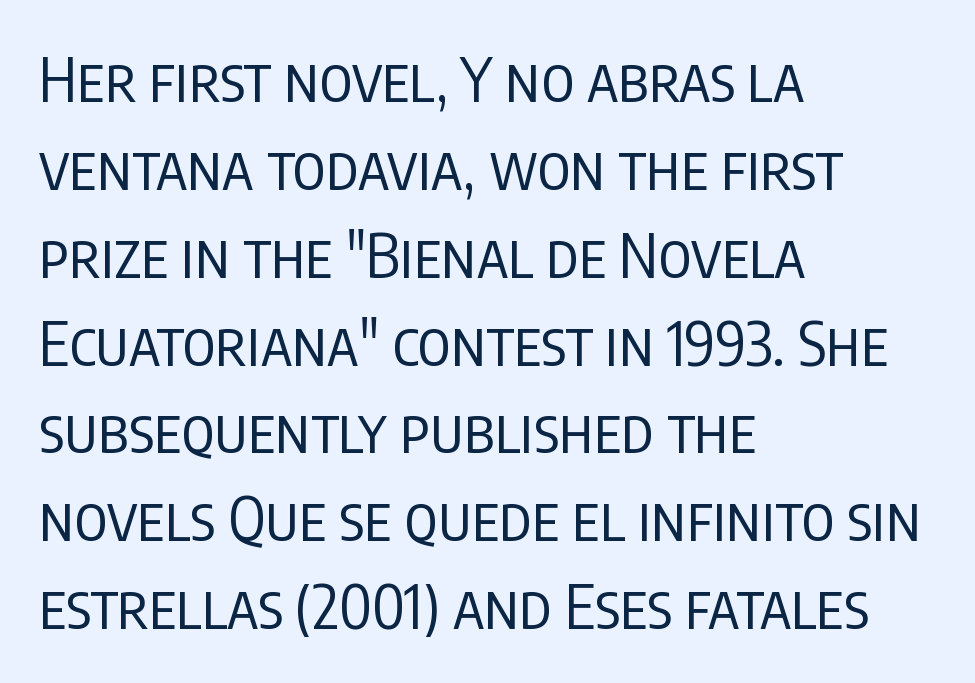
The image shows 61 px regular-weight, condensed sans-serif type, upright; set left-aligned, normal line spacing (1.44x), normal letter spacing, not underlined; low stroke contrast and a large x-height.
